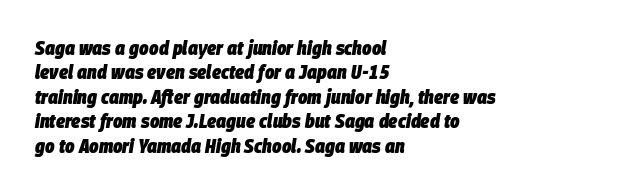
Q: Is the text bold? A: Yes.
Q: Is the text italic (slanted)? A: Yes, it leans right by about 9 degrees.
Q: Is the text underlined? A: No.
Q: How is the paragraph aligned? A: Left-aligned.
Q: Is the spacing between letters normal or unusually wide? A: Normal.
